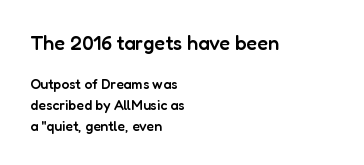
Q: Is the text bold? A: Semi-bold.
Q: Is the text italic (slanted)? A: No, it is upright.
Q: Is the text underlined? A: No.
Q: How is the paragraph aligned? A: Left-aligned.
Q: Is the spacing between letters normal or unusually wide? A: Normal.
Q: Is the spacing between lines tight, normal or loose? A: Normal.
Q: Which block of text is set in a larger size, the first (top) or the second (bottom)? A: The first (top) one.
